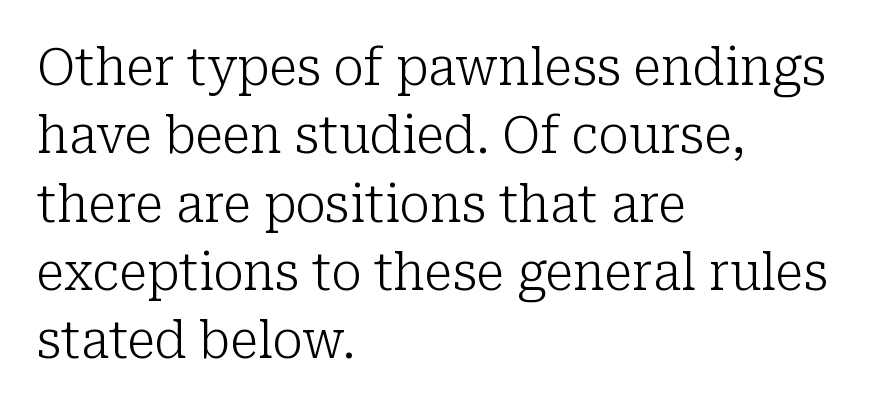
{"serif": "yes", "italic": "no", "bold": "no", "weight": "light", "width": "normal", "stroke_contrast": "low", "x_height": "medium", "monospaced": "no", "underline": "no", "align": "left", "line_spacing": "normal", "line_spacing_ratio": 1.34, "letter_spacing": "normal", "letter_spacing_em": 0.0, "glyph_px": 51}
